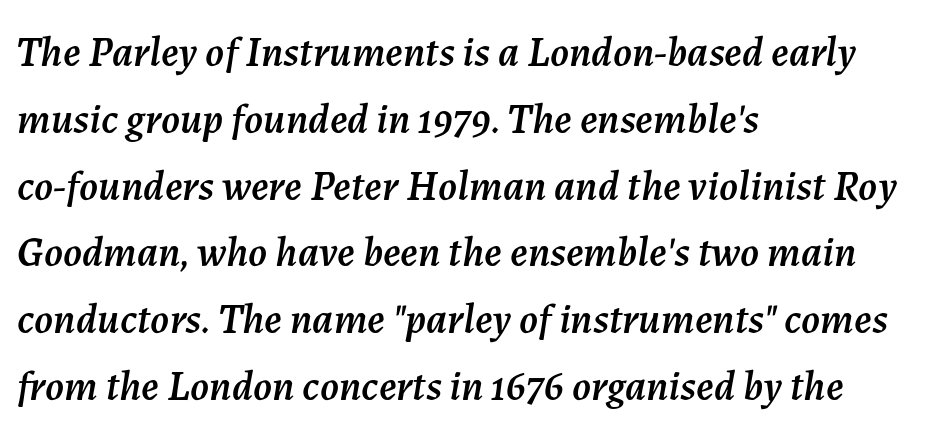
The letters sit at their default tracking, neither squeezed nor spread. Proportional: the letters do not fall into vertical columns. The face used here has a pronounced slope to its letters. Caption: multi-line text, flush left, ragged right.
